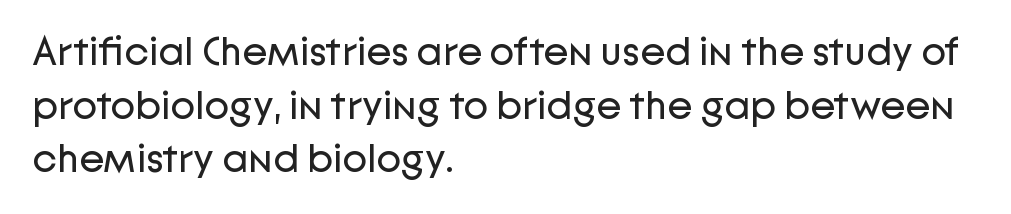
{"serif": "no", "italic": "no", "bold": "no", "weight": "regular", "width": "normal", "stroke_contrast": "low", "x_height": "medium", "monospaced": "no", "underline": "no", "align": "left", "line_spacing": "normal", "line_spacing_ratio": 1.31, "letter_spacing": "normal", "letter_spacing_em": 0.0, "glyph_px": 41}
